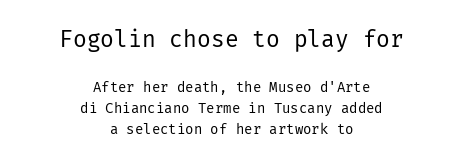
Q: Is the text bold? A: No.
Q: Is the text italic (slanted)? A: No, it is upright.
Q: Is the text underlined? A: No.
Q: How is the paragraph aligned? A: Centered.
Q: Is the spacing between letters normal or unusually wide? A: Normal.
Q: Is the spacing between lines tight, normal or loose? A: Normal.
Q: Which block of text is set in a larger size, the first (top) or the second (bottom)? A: The first (top) one.
